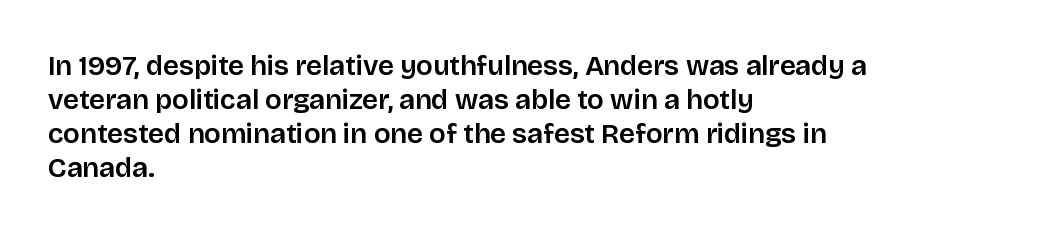
The lettering holds an erect, upright posture throughout. If you drew a ruler down the left edge, every line would touch it. Each letter keeps its own natural width here, so spacing adapts to shape. Letterform terminals end flat and unadorned throughout the passage. Students, note that the glyphs here touch the page at normal intervals. This rendering features lettering with no underline.
